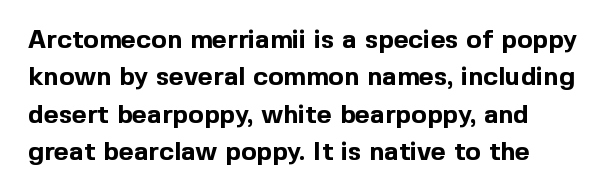
When letters stand straight like this, we call the style roman or upright. A clean baseline with only descenders dipping below it. Horizontally, the lines are justified to the leading edge only. Is there much room between lines? A standard amount, neither cramped nor airy.
